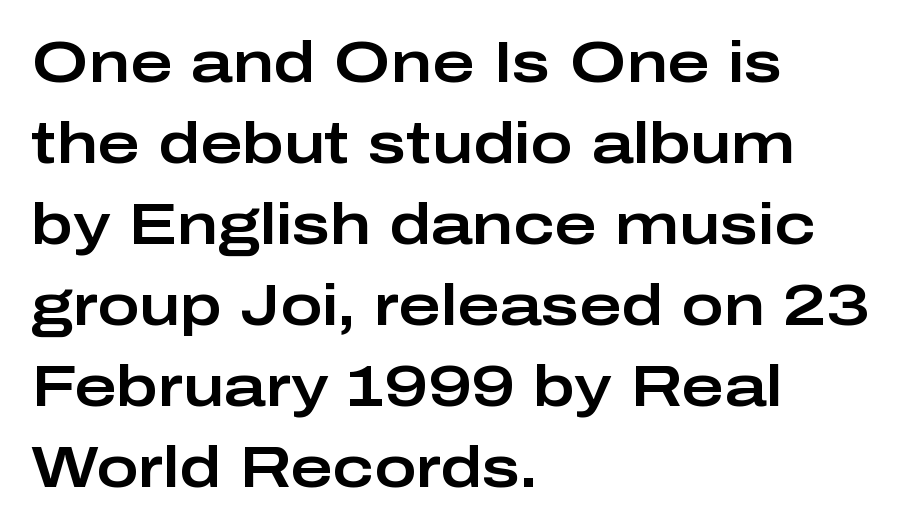
Q: Is the text italic (slanted)? A: No, it is upright.
Q: Is the typeface a serif or a sans-serif typeface? A: Sans-serif.
Q: Is the text underlined? A: No.
Q: How is the paragraph aligned? A: Left-aligned.
Q: Is the spacing between letters normal or unusually wide? A: Normal.
Q: Is the spacing between lines tight, normal or loose? A: Normal.
Q: Width (condensed, normal, or wide)? A: Wide.
Q: Stroke contrast? A: Low.
Q: x-height? A: Medium.
Q: Monospaced? A: No.
